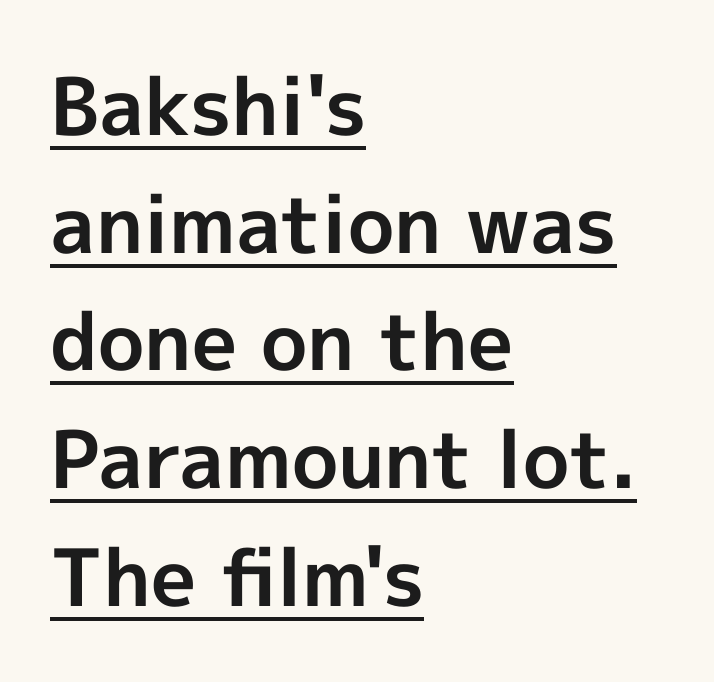
Q: Is the text bold? A: Yes.
Q: Is the text italic (slanted)? A: No, it is upright.
Q: Is the typeface a serif or a sans-serif typeface? A: Sans-serif.
Q: Is the text underlined? A: Yes.
Q: How is the paragraph aligned? A: Left-aligned.
Q: Is the spacing between letters normal or unusually wide? A: Normal.
Q: Is the spacing between lines tight, normal or loose? A: Normal.
Q: Width (condensed, normal, or wide)? A: Normal.
Q: x-height? A: Medium.
Q: Monospaced? A: No.
